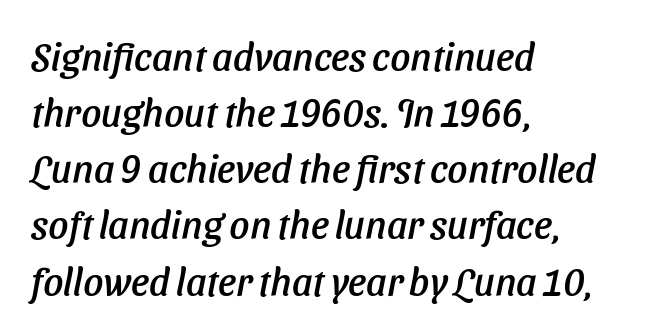
Every row of glyphs begins at an identical x-position on the left. Caption: standard tracking, unaltered. The space between consecutive lines is moderate. When letters slant like this, we call the style italic. Clear beneath every line of the passage. Spacing verdict: proportional, widths tailored to each character.
